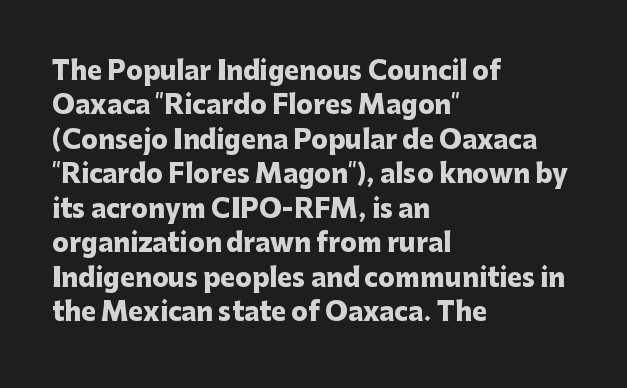
Q: Is the text bold? A: Yes.
Q: Is the text italic (slanted)? A: No, it is upright.
Q: Is the text underlined? A: No.
Q: How is the paragraph aligned? A: Left-aligned.
Q: Is the spacing between letters normal or unusually wide? A: Normal.
Q: Is the spacing between lines tight, normal or loose? A: Normal.
